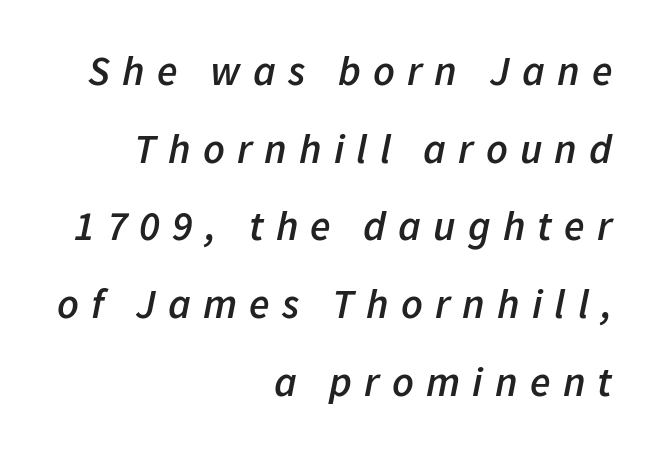
{"italic": "yes", "lean": "right", "slant_degrees": 11, "bold": "semi", "weight": "semibold", "width": "normal", "stroke_contrast": "low", "x_height": "medium", "monospaced": "no", "underline": "no", "align": "right", "line_spacing_ratio": 1.85, "letter_spacing": "wide", "letter_spacing_em": 0.29, "glyph_px": 42}
